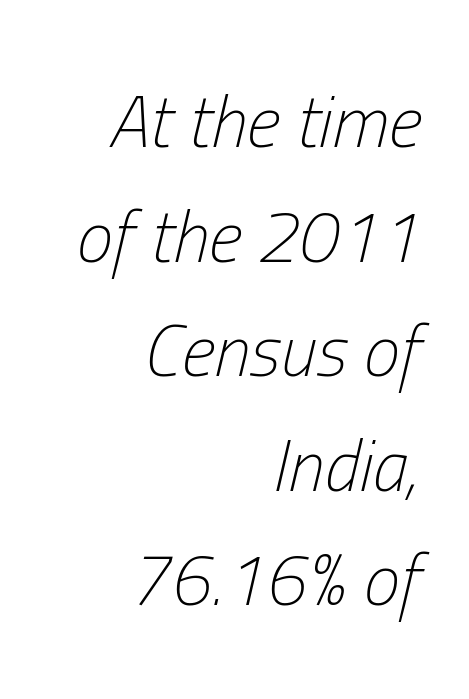
{"italic": "yes", "lean": "right", "slant_degrees": 13, "bold": "no", "weight": "light", "width": "condensed", "stroke_contrast": "low", "x_height": "medium", "monospaced": "no", "underline": "no", "align": "right", "line_spacing": "normal", "line_spacing_ratio": 1.57, "letter_spacing": "normal", "letter_spacing_em": 0.0, "glyph_px": 73}
